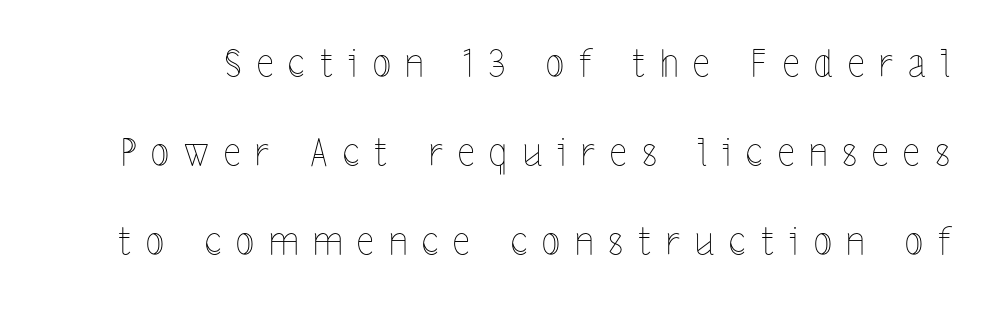
The gap between lines stays unmarked. Every character sits straight up, as roman type does. The letters advance in unequal steps, a hallmark of proportional type. Students, note that the glyphs here are deliberately spaced far apart.
